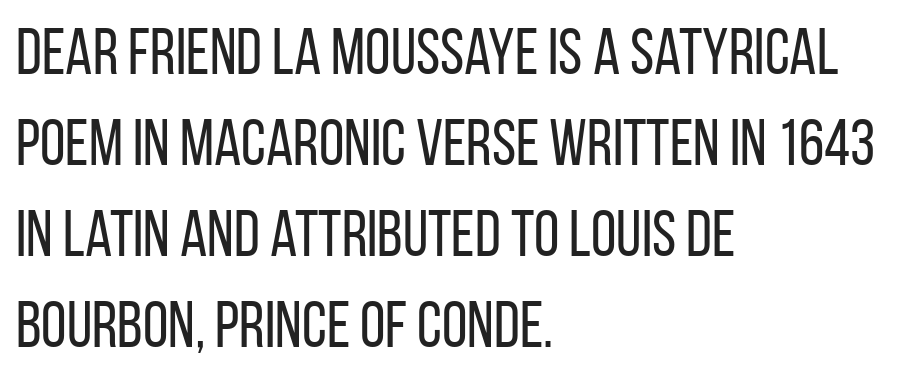
The image shows 65 px regular-weight, condensed sans-serif type, upright; set left-aligned, normal line spacing (1.4x), normal letter spacing, not underlined; low stroke contrast and a large x-height.
